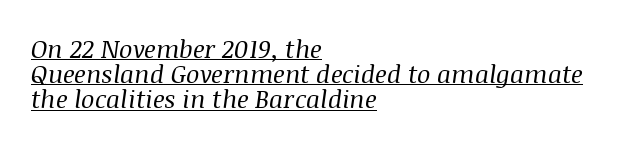
The image shows 25 px text type, italic (leaning right); set left-aligned, tight line spacing (1.01x), normal letter spacing, underlined.
